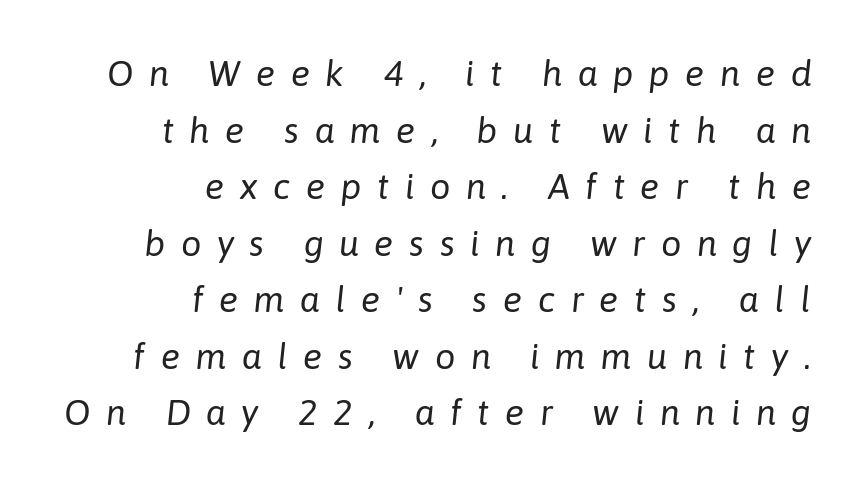
The image shows 36 px regular-weight type, italic (leaning right); set right-aligned, normal line spacing (1.57x), unusually wide letter spacing (+0.43 em), not underlined; low stroke contrast and a medium x-height.
